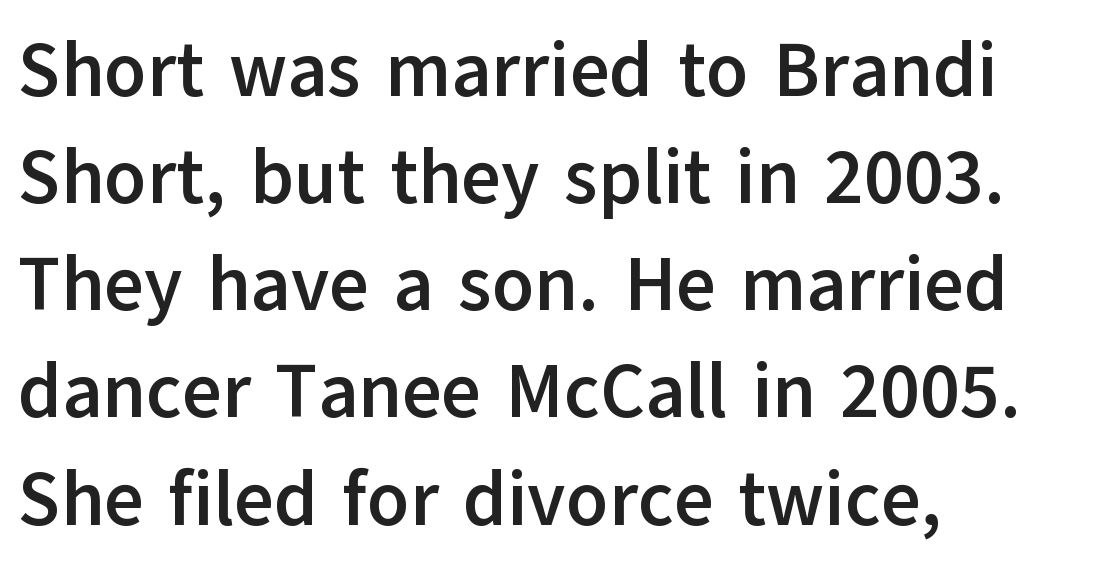
The image shows 76 px semibold sans-serif type, upright; set left-aligned, normal line spacing (1.41x), normal letter spacing, not underlined; low stroke contrast and a medium x-height.
